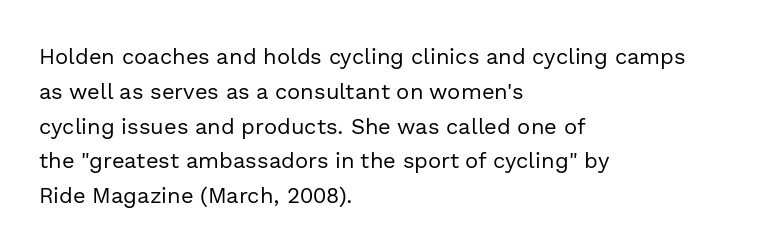
The image shows 22 px text type, upright; set left-aligned, normal line spacing (1.58x), normal letter spacing, not underlined.
